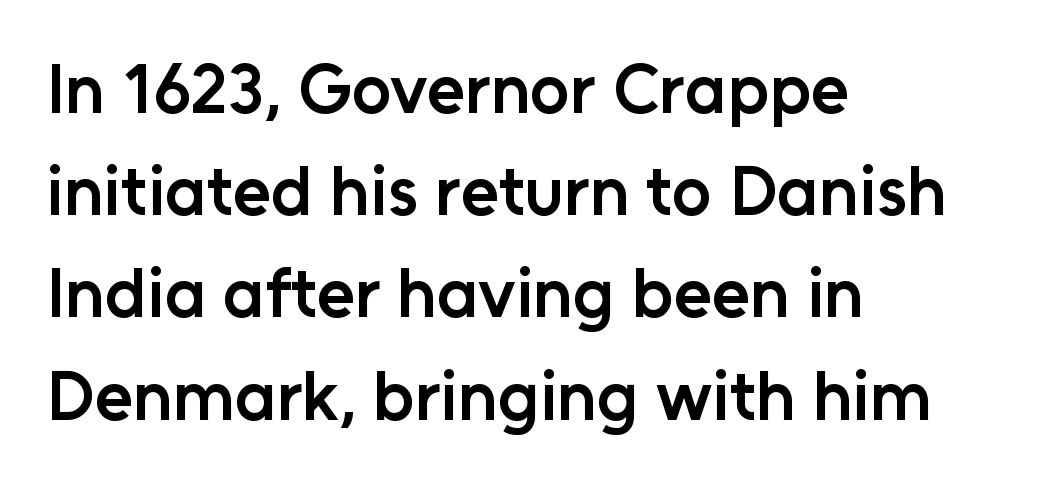
The image shows 70 px semibold sans-serif type, upright; set left-aligned, normal line spacing (1.46x), normal letter spacing, not underlined; low stroke contrast and a medium x-height.
